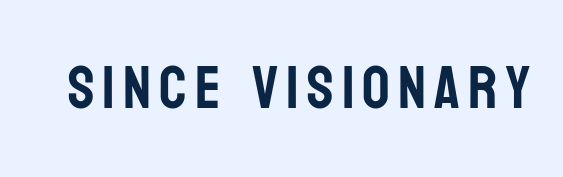
Q: Is the text italic (slanted)? A: No, it is upright.
Q: Is the typeface a serif or a sans-serif typeface? A: Sans-serif.
Q: Is the text underlined? A: No.
Q: Width (condensed, normal, or wide)? A: Condensed.
Q: Stroke contrast? A: Low.
Q: x-height? A: Large.
Q: Monospaced? A: No.
